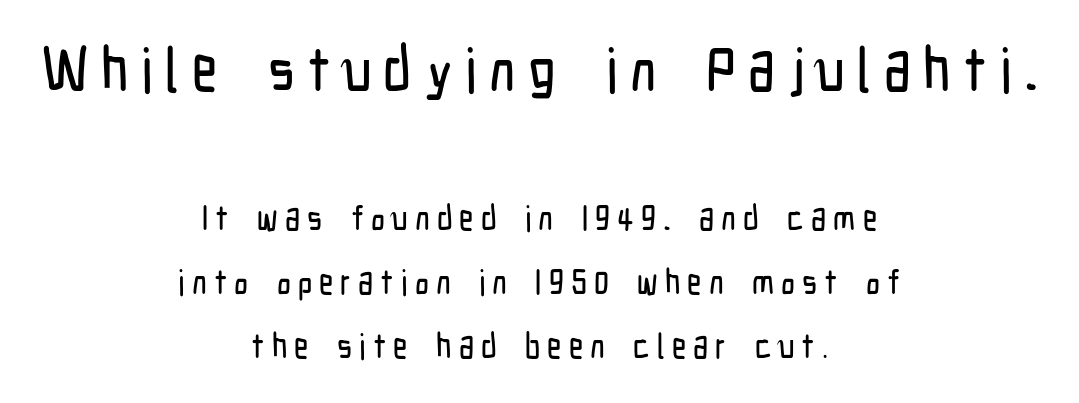
Of the two passages, the one on top uses the larger point size. Varying glyph widths throughout — classic text-font behaviour. I'd call this a sans setting — the letters go barefoot. Honestly, the letter spacing is so wide it's the main thing you notice.
